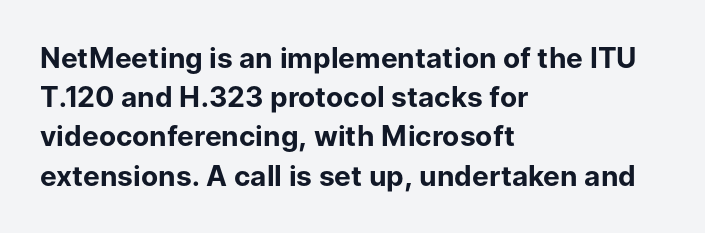
{"serif": "no", "italic": "no", "bold": "yes", "weight": "bold", "width": "normal", "stroke_contrast": "low", "x_height": "medium", "monospaced": "no", "underline": "no", "align": "left", "line_spacing": "normal", "line_spacing_ratio": 1.4, "letter_spacing": "normal", "letter_spacing_em": 0.0, "glyph_px": 28}
